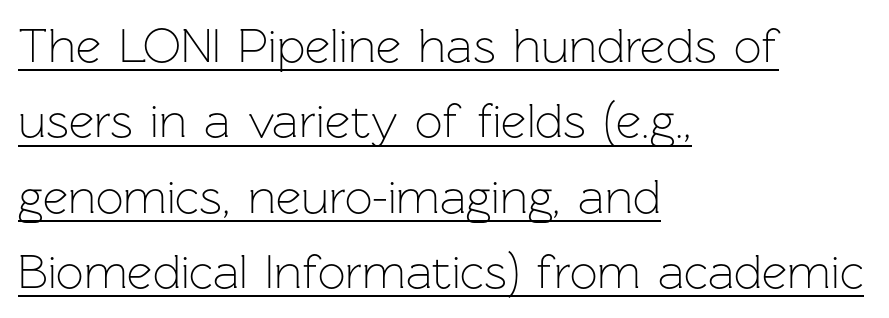
Are there feet on the stems? There aren't — it's a sans. This rendering leaves character spacing at its baseline value. The space between consecutive lines is moderate. Decoration check: the copy is underlined.
